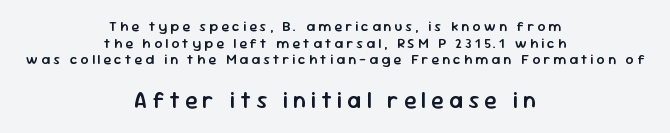
Q: Is the text bold? A: Semi-bold.
Q: Is the text italic (slanted)? A: No, it is upright.
Q: Is the text underlined? A: No.
Q: How is the paragraph aligned? A: Centered.
Q: Is the spacing between letters normal or unusually wide? A: Unusually wide.
Q: Which block of text is set in a larger size, the first (top) or the second (bottom)? A: The second (bottom) one.
